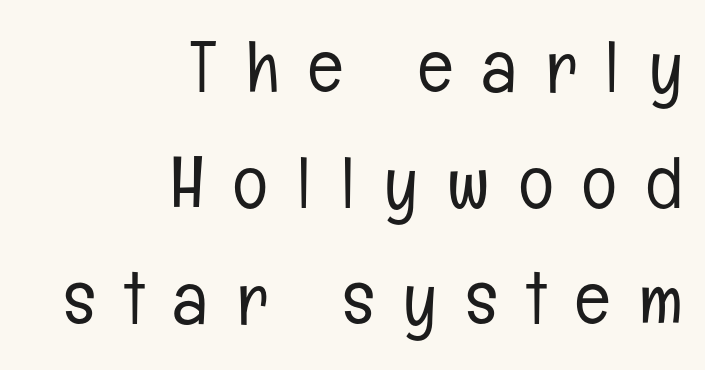
The image shows 73 px light, condensed sans-serif type, upright; set right-aligned, normal line spacing (1.59x), unusually wide letter spacing (+0.4 em), not underlined; low stroke contrast and a medium x-height.
